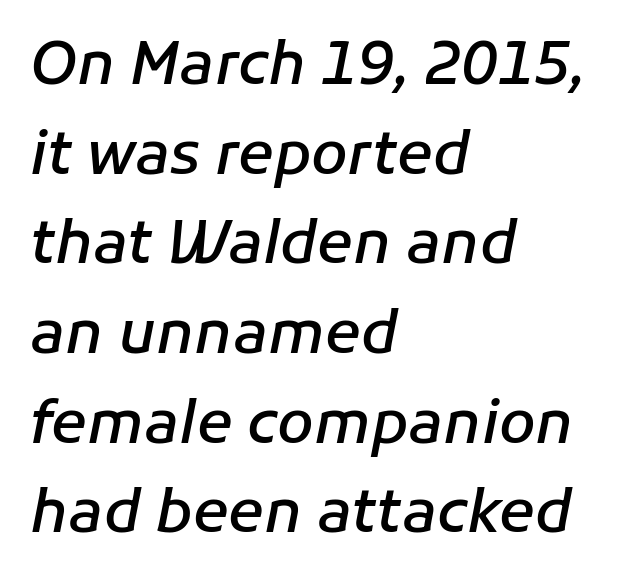
The image shows 59 px semibold type, italic (leaning right); set left-aligned, normal line spacing (1.52x), normal letter spacing, not underlined; low stroke contrast and a medium x-height.
